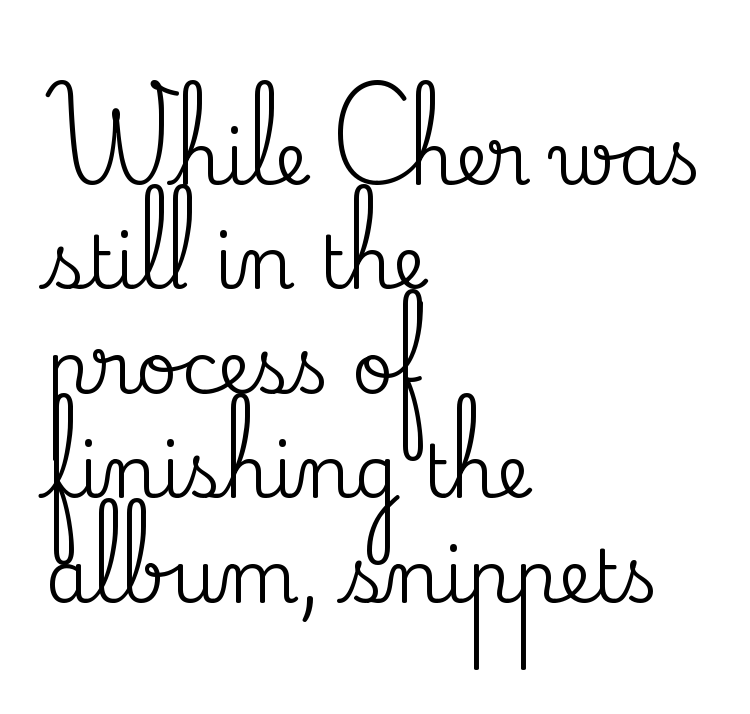
{"serif": "yes", "italic": "no", "width": "normal", "stroke_contrast": "medium", "x_height": "small", "monospaced": "no", "underline": "no", "align": "left", "line_spacing": "normal", "line_spacing_ratio": 1.45, "letter_spacing": "normal", "letter_spacing_em": 0.0, "glyph_px": 72}
